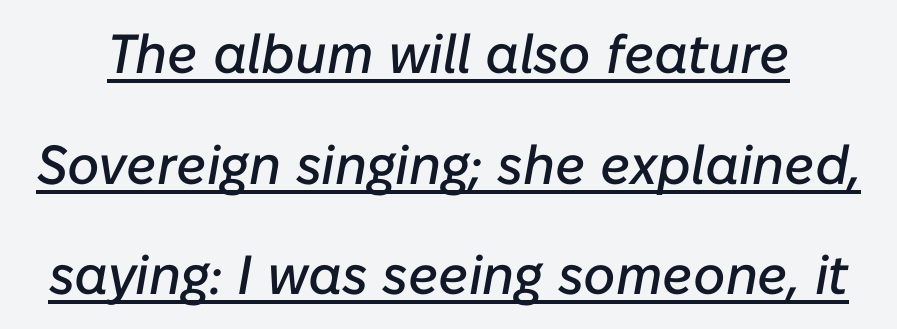
Q: Is the text italic (slanted)? A: Yes, it leans right by about 10 degrees.
Q: Is the text underlined? A: Yes.
Q: Is the spacing between letters normal or unusually wide? A: Normal.
Q: Is the spacing between lines tight, normal or loose? A: Loose.
Q: Width (condensed, normal, or wide)? A: Normal.
Q: Stroke contrast? A: Low.
Q: x-height? A: Medium.
Q: Monospaced? A: No.
